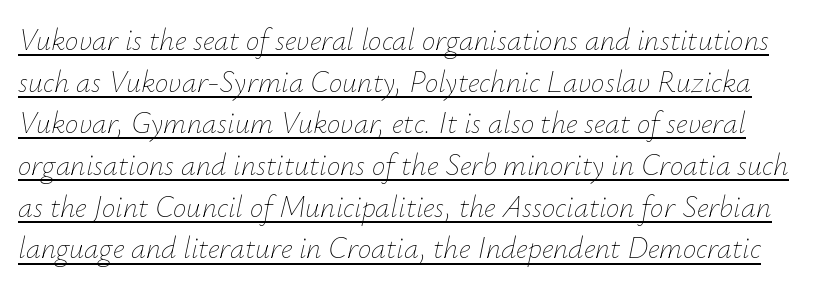
Q: Is the text bold? A: No.
Q: Is the text italic (slanted)? A: Yes, it leans right by about 12 degrees.
Q: Is the text underlined? A: Yes.
Q: Is the spacing between letters normal or unusually wide? A: Normal.
Q: Is the spacing between lines tight, normal or loose? A: Normal.
Q: Width (condensed, normal, or wide)? A: Normal.
Q: Stroke contrast? A: Low.
Q: x-height? A: Small.
Q: Monospaced? A: No.
